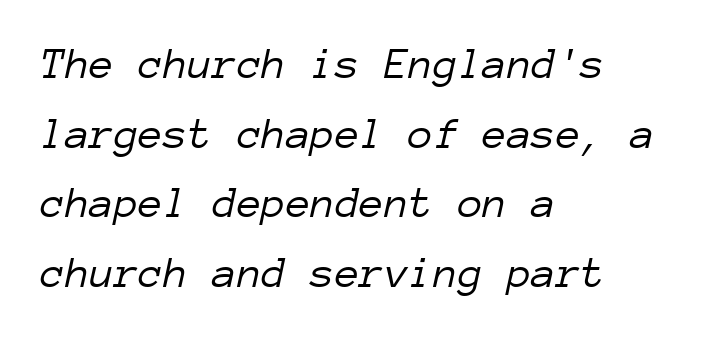
Q: Is the text bold? A: No.
Q: Is the text italic (slanted)? A: Yes, it leans right by about 12 degrees.
Q: Is the text underlined? A: No.
Q: How is the paragraph aligned? A: Left-aligned.
Q: Is the spacing between letters normal or unusually wide? A: Normal.
Q: Is the spacing between lines tight, normal or loose? A: Normal.
Q: Width (condensed, normal, or wide)? A: Normal.
Q: Stroke contrast? A: Low.
Q: x-height? A: Medium.
Q: Monospaced? A: Yes.
